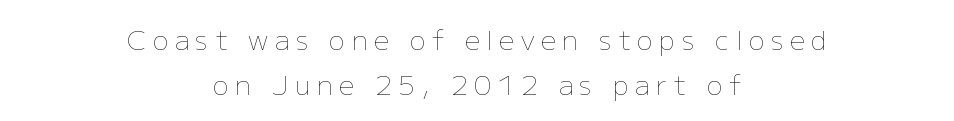
The image shows 27 px text type, upright; set centered, normal line spacing (1.65x), unusually wide letter spacing (+0.24 em), not underlined.
